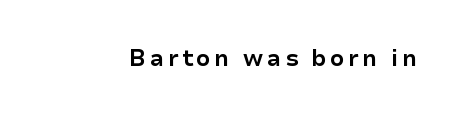
{"italic": "no", "bold": "yes", "underline": "no", "glyph_px": 23}
